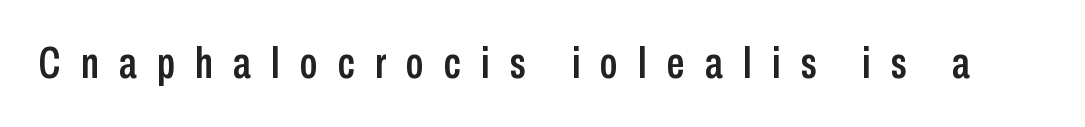
{"serif": "no", "italic": "no", "width": "condensed", "stroke_contrast": "low", "x_height": "medium", "monospaced": "no", "underline": "no", "letter_spacing": "wide", "letter_spacing_em": 0.46, "glyph_px": 44}
